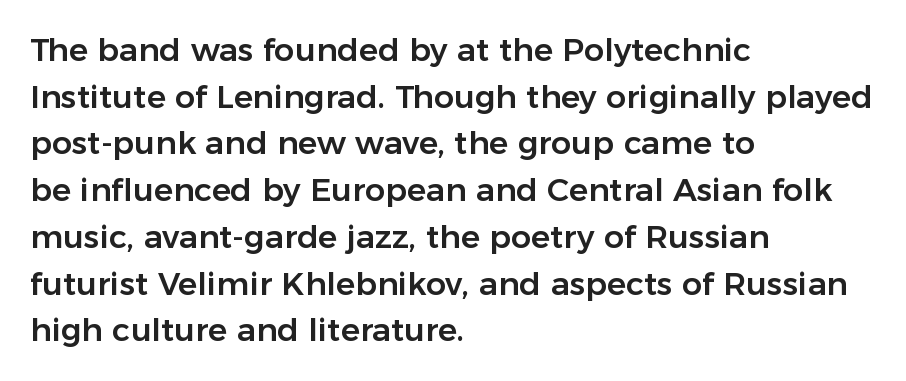
The image shows 32 px sans-serif type, upright; set left-aligned, normal line spacing (1.46x), normal letter spacing, not underlined; low stroke contrast and a medium x-height.
